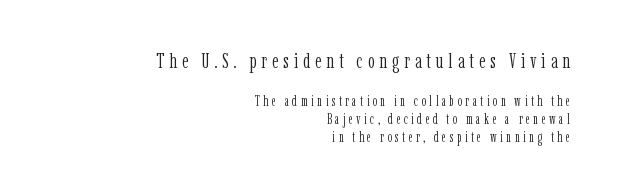
{"italic": "no", "bold": "no", "underline": "no", "align": "right", "line_spacing": "normal", "line_spacing_ratio": 1.28, "letter_spacing": "wide", "letter_spacing_em": 0.24, "larger_block": "first", "size_ratio": 1.5, "glyph_px": 21}
